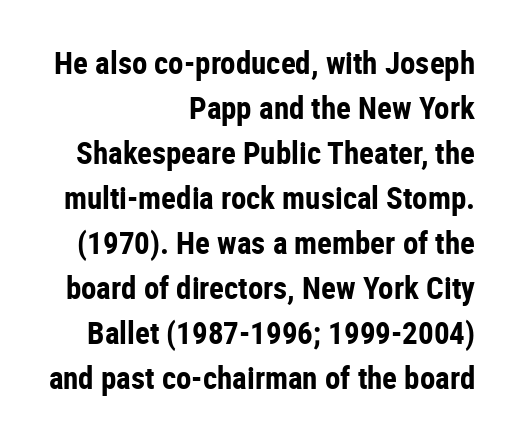
{"serif": "no", "italic": "no", "bold": "yes", "weight": "bold", "width": "condensed", "stroke_contrast": "low", "x_height": "medium", "monospaced": "no", "underline": "no", "align": "right", "line_spacing": "normal", "line_spacing_ratio": 1.45, "letter_spacing": "normal", "letter_spacing_em": 0.0, "glyph_px": 31}
